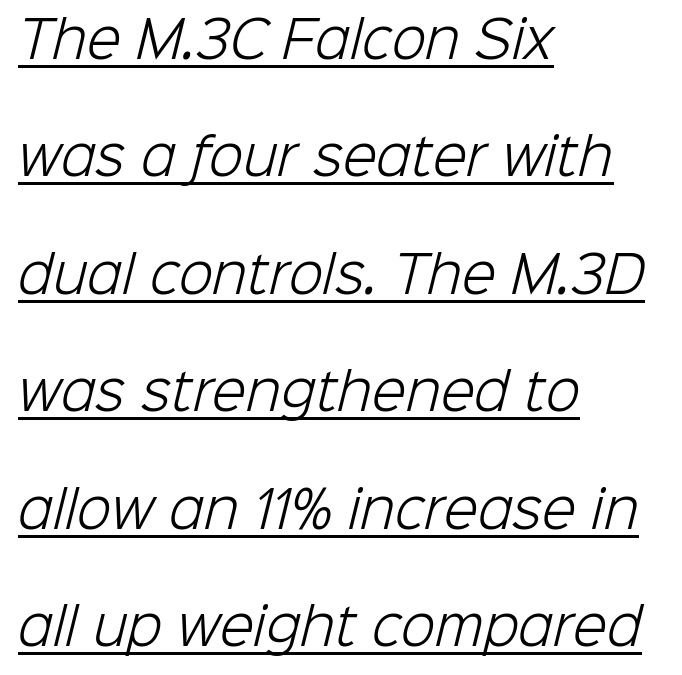
{"serif": "no", "bold": "no", "weight": "light", "width": "normal", "stroke_contrast": "low", "x_height": "medium", "monospaced": "no", "underline": "yes", "align": "left", "line_spacing": "loose", "line_spacing_ratio": 2.35, "letter_spacing": "normal", "letter_spacing_em": 0.0, "glyph_px": 50}
